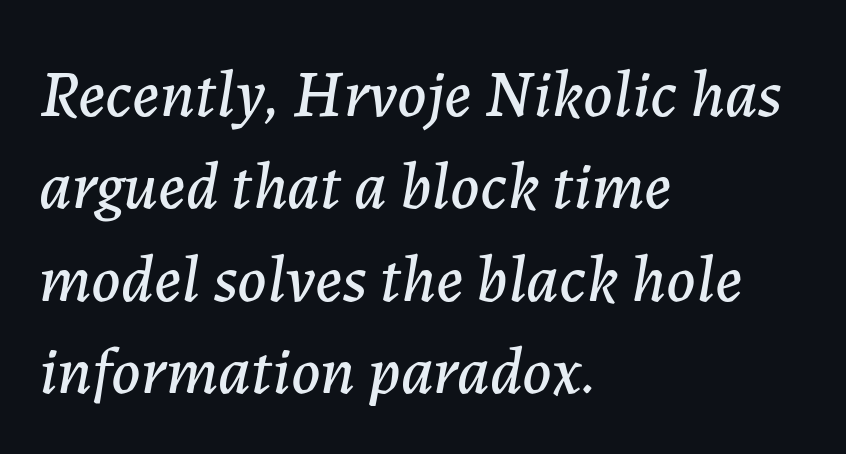
The image shows 67 px text type, italic (leaning right); set left-aligned, normal line spacing (1.38x), normal letter spacing, not underlined; low stroke contrast and a medium x-height.
